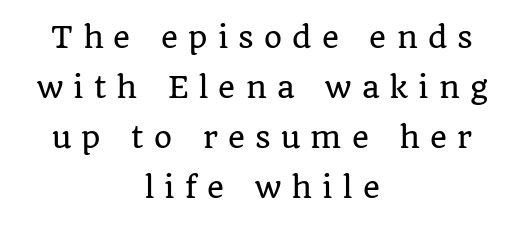
The image shows 29 px serif type, upright; set centered, line spacing 1.72x, unusually wide letter spacing (+0.35 em), not underlined; low stroke contrast and a large x-height.
